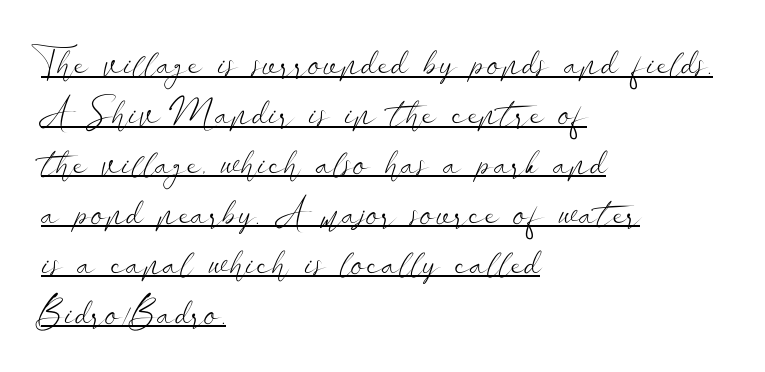
All the whitespace from short lines collects on the right. These lines are rendered in a variable-pitch font. The designer went with a sans here, leaving each stem footless. Leading: standard. Weight class: somewhere from thin through regular.
